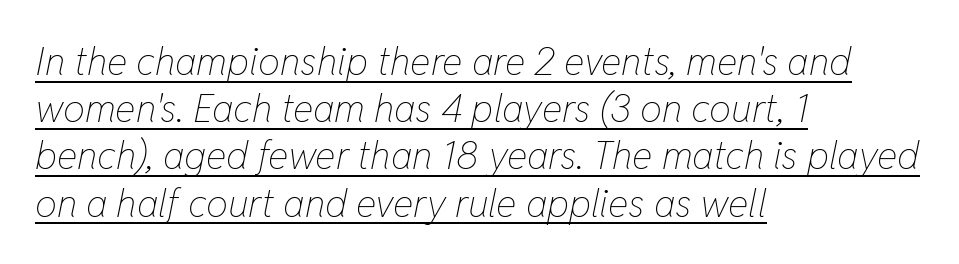
The image shows 39 px thin, condensed type, italic (leaning right); set left-aligned, line spacing 1.21x, normal letter spacing, underlined; low stroke contrast and a medium x-height.
